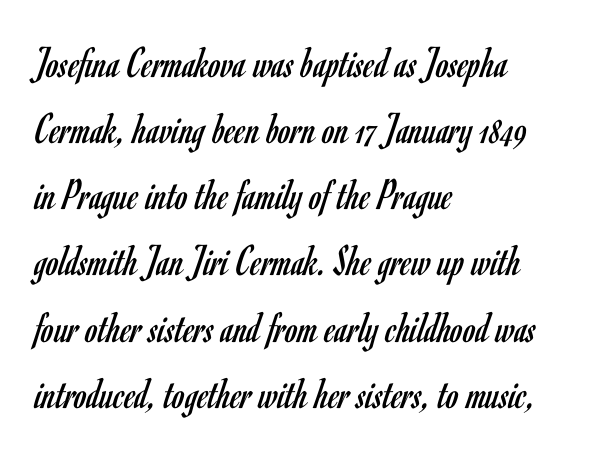
Q: Is the text bold? A: No.
Q: Is the text italic (slanted)? A: Yes.
Q: Is the typeface a serif or a sans-serif typeface? A: Sans-serif.
Q: Is the text underlined? A: No.
Q: How is the paragraph aligned? A: Left-aligned.
Q: Is the spacing between letters normal or unusually wide? A: Normal.
Q: Is the spacing between lines tight, normal or loose? A: Normal.
Q: Width (condensed, normal, or wide)? A: Condensed.
Q: Stroke contrast? A: Low.
Q: x-height? A: Small.
Q: Monospaced? A: No.
